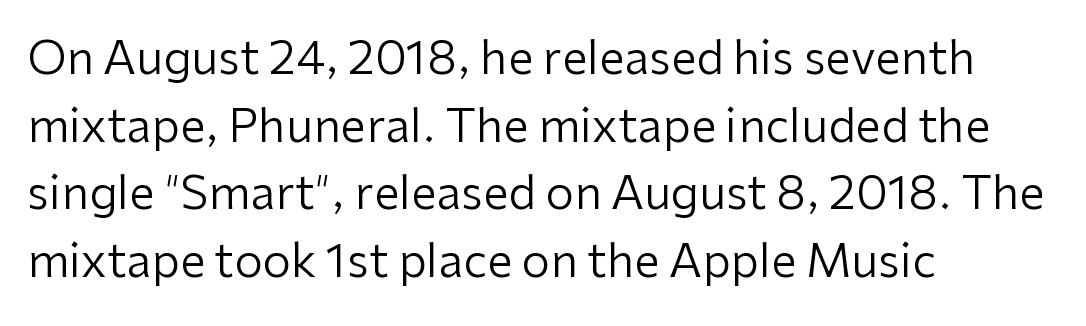
Q: Is the text bold? A: No.
Q: Is the text italic (slanted)? A: No, it is upright.
Q: Is the typeface a serif or a sans-serif typeface? A: Sans-serif.
Q: Is the text underlined? A: No.
Q: How is the paragraph aligned? A: Left-aligned.
Q: Is the spacing between letters normal or unusually wide? A: Normal.
Q: Is the spacing between lines tight, normal or loose? A: Normal.
Q: Width (condensed, normal, or wide)? A: Normal.
Q: Stroke contrast? A: Low.
Q: x-height? A: Medium.
Q: Monospaced? A: No.
